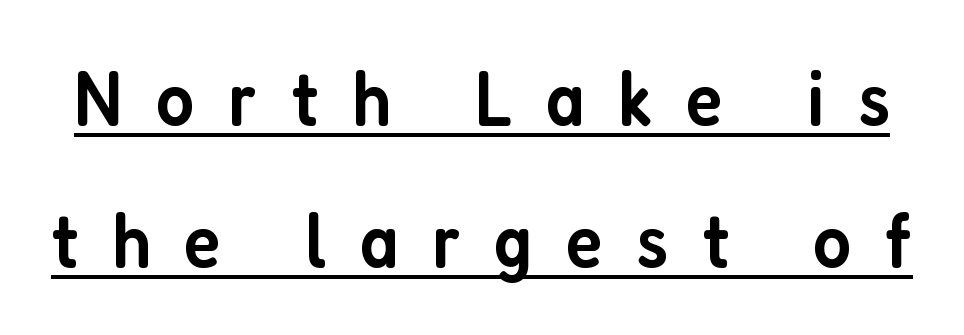
The image shows 78 px semibold, condensed sans-serif type, upright; set line spacing 1.82x, unusually wide letter spacing (+0.43 em), underlined; low stroke contrast and a medium x-height.
